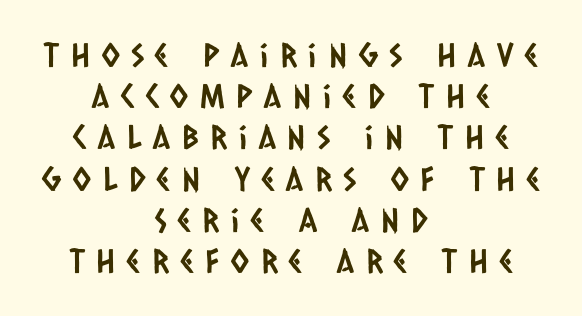
Q: Is the typeface a serif or a sans-serif typeface? A: Sans-serif.
Q: Is the text underlined? A: No.
Q: How is the paragraph aligned? A: Centered.
Q: Is the spacing between letters normal or unusually wide? A: Unusually wide.
Q: Is the spacing between lines tight, normal or loose? A: Normal.
Q: Width (condensed, normal, or wide)? A: Condensed.
Q: Stroke contrast? A: Low.
Q: x-height? A: Large.
Q: Monospaced? A: No.
